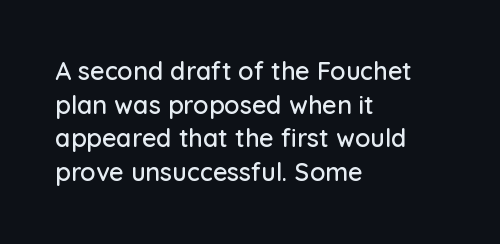
{"italic": "no", "underline": "no", "align": "left", "line_spacing": "normal", "line_spacing_ratio": 1.35, "letter_spacing": "normal", "letter_spacing_em": 0.0, "glyph_px": 25}
